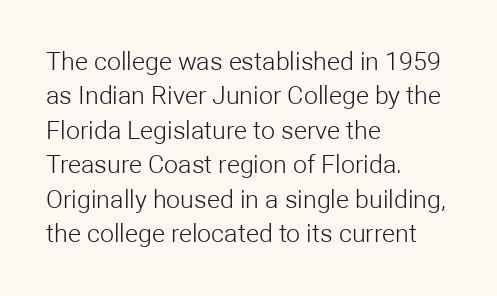
The image shows 25 px text type, upright; set left-aligned, normal line spacing (1.38x), normal letter spacing, not underlined.
